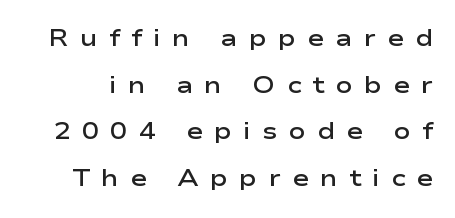
Quick note: not italic, upright. Observe the wide spacing: letters keep a clear distance from each other. The strokes are fattened partway — semibold, not bold. The strip under each line holds only bare page. Interline gaps are noticeably wide in this sample.
